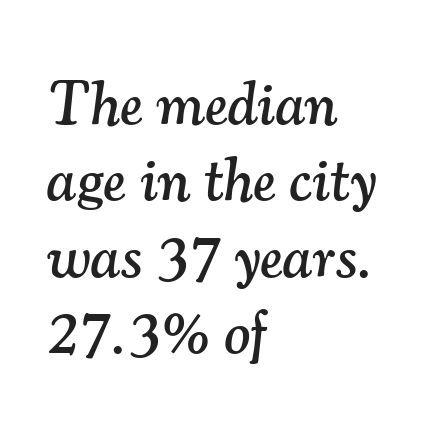
Q: Is the text italic (slanted)? A: Yes, it leans right by about 7 degrees.
Q: Is the typeface a serif or a sans-serif typeface? A: Serif.
Q: Is the text underlined? A: No.
Q: How is the paragraph aligned? A: Left-aligned.
Q: Is the spacing between letters normal or unusually wide? A: Normal.
Q: Width (condensed, normal, or wide)? A: Normal.
Q: Stroke contrast? A: Medium.
Q: x-height? A: Small.
Q: Monospaced? A: No.
